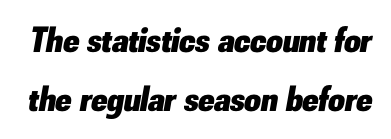
The passage shown leans; its letterforms are oblique. The rendering keeps characters at their native spacing. The rendering uses natural spacing where letterforms have individual widths. Any mark beneath the type? The region is blank.
